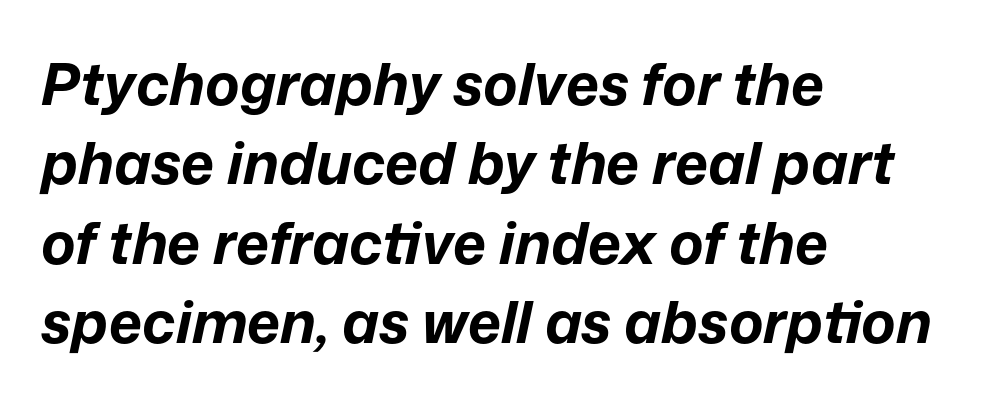
The image shows 58 px bold type, italic (leaning right); set left-aligned, normal line spacing (1.37x), normal letter spacing, not underlined; low stroke contrast and a medium x-height.
